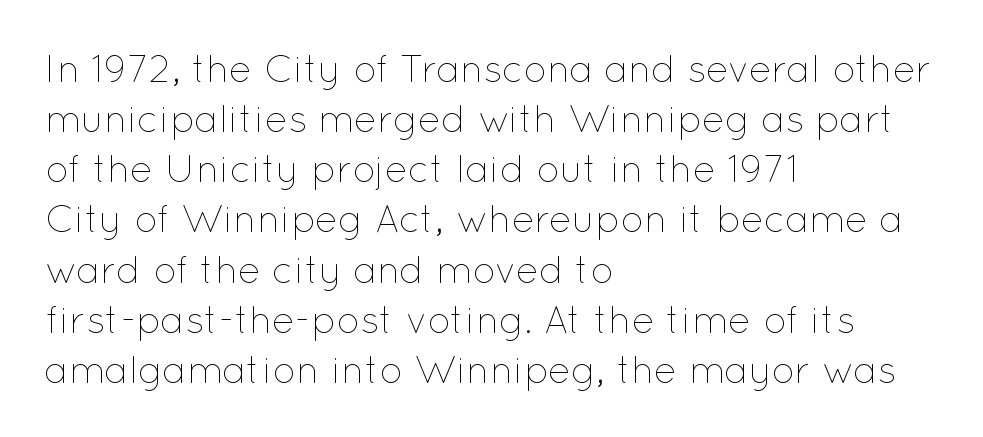
{"italic": "no", "bold": "no", "weight": "thin", "width": "normal", "stroke_contrast": "low", "x_height": "medium", "monospaced": "no", "underline": "no", "align": "left", "line_spacing": "normal", "line_spacing_ratio": 1.32, "letter_spacing": "normal", "letter_spacing_em": 0.0, "glyph_px": 38}
